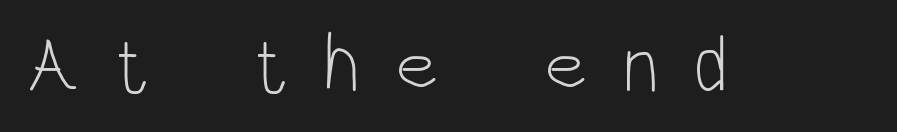
The passage shown is not underscored anywhere. Each letter keeps its own natural width here, so spacing adapts to shape. Typographically, this falls in the sans-serif category. Posture: vertical.
